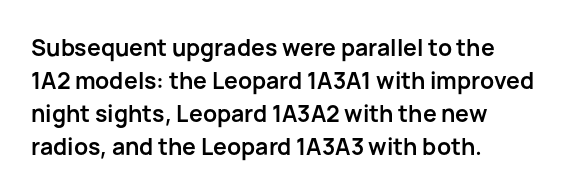
The gaps between neighbouring characters are ordinary and unremarkable. A dark, heavy texture on the line: the type is bold. Leftover space on each line is placed entirely after the last word. Reading down the column, the eye jumps a familiar distance to each next line. This is the regular roman posture of the typeface.
